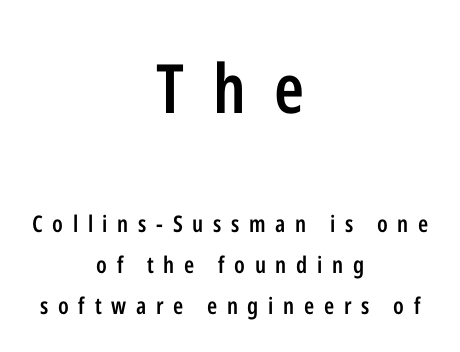
Italic? Not at all — the glyphs are vertical. A bit beefed up — I'd call it semibold rather than bold. These lines are rendered in a variable-pitch font. Typesetter's note — upper block bumped up in size, lower block left smaller. Every row of glyphs is offset so its center matches the block's center.
